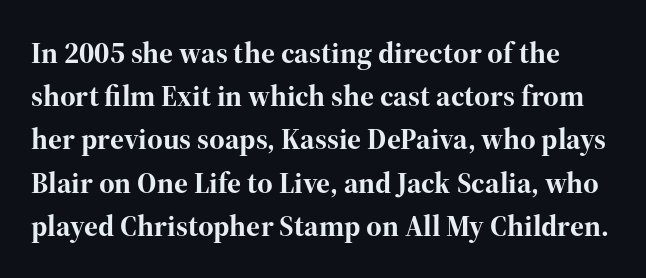
{"serif": "yes", "italic": "no", "bold": "yes", "weight": "bold", "width": "normal", "stroke_contrast": "high", "x_height": "medium", "monospaced": "no", "underline": "no", "line_spacing": "normal", "line_spacing_ratio": 1.44, "letter_spacing": "normal", "letter_spacing_em": 0.0, "glyph_px": 30}
